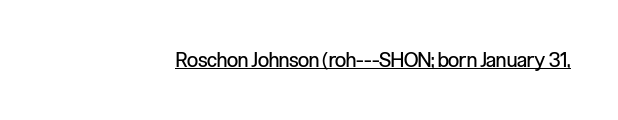
Between one letter and the next there's only the usual sliver of space. A roman cut, with each character standing at attention. The rendered words wear a rule along their underside. Heaviness? Minimal to ordinary, like unemphasized prose.
